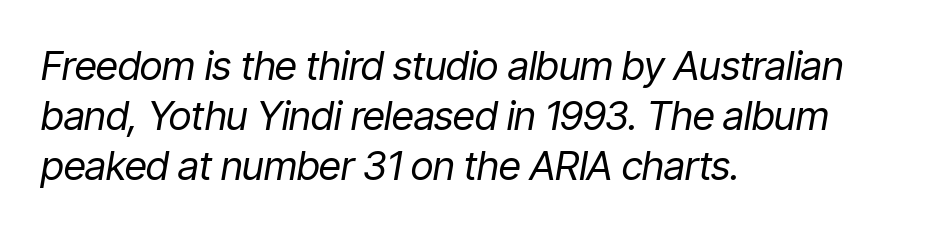
The image shows 40 px regular-weight, condensed type, italic (leaning right); set left-aligned, normal line spacing (1.25x), normal letter spacing, not underlined; low stroke contrast and a medium x-height.
